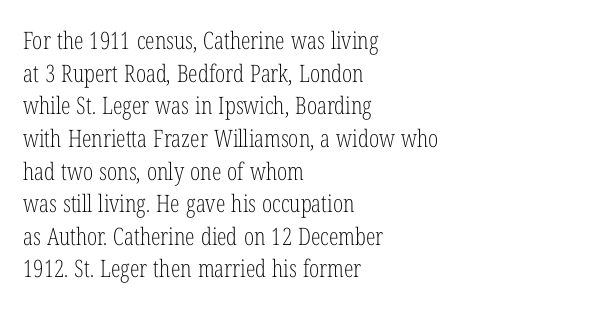
Plain, unruled lines of type. Ordinary non-slanted type is in use. Does extra space separate the letters? No, they use regular spacing. This is not heavy type; no bold has been used. These lines sit exactly where default settings would place them. Reading down the block, your eye returns to a fixed left position each line.
